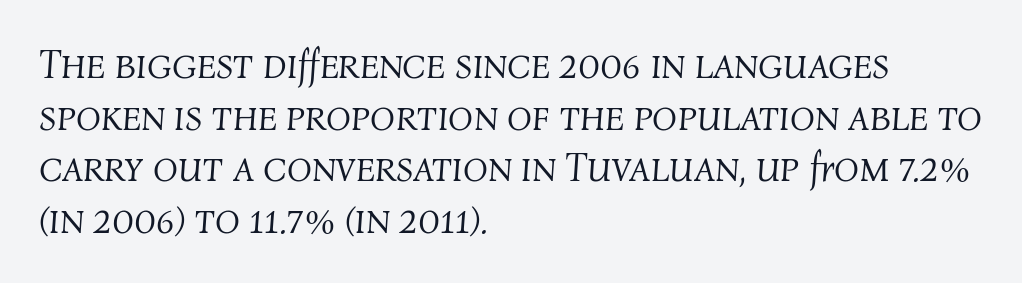
{"italic": "yes", "lean": "right", "slant_degrees": 4, "bold": "no", "weight": "light", "width": "normal", "stroke_contrast": "medium", "x_height": "medium", "monospaced": "no", "underline": "no", "align": "left", "line_spacing": "normal", "line_spacing_ratio": 1.26, "letter_spacing": "normal", "letter_spacing_em": 0.0, "glyph_px": 41}
